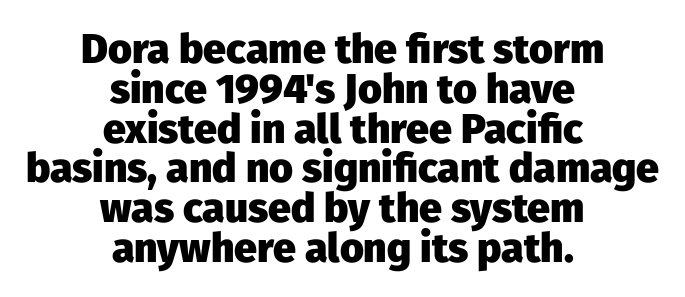
One glance says dense: line gaps are narrower than usual. The glyphs are unaccompanied by any horizontal stroke below them. Varying glyph widths throughout — classic text-font behaviour. The glyphs in this specimen are sans serif. Notice how the passage keeps no hard edge, just a central spine.
